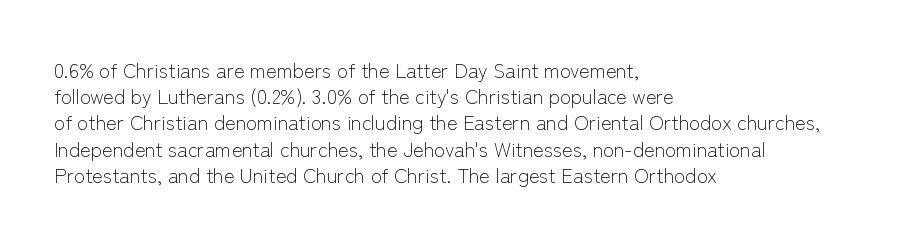
The image shows 20 px text type, upright; set left-aligned, normal line spacing (1.31x), normal letter spacing, not underlined.
